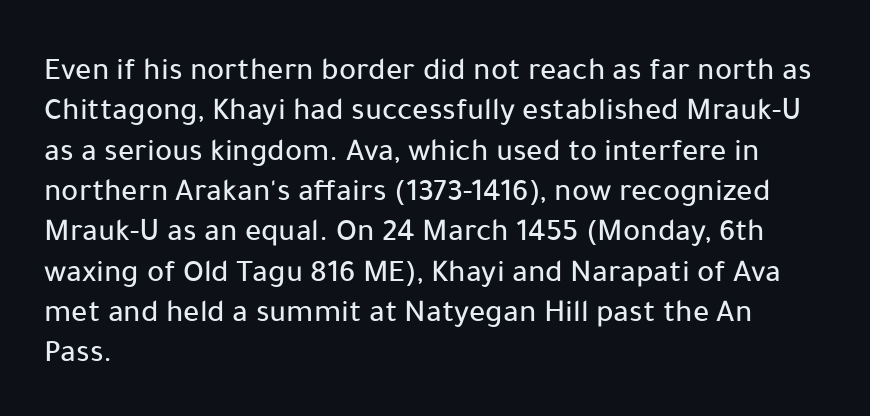
Q: Is the text italic (slanted)? A: No, it is upright.
Q: Is the typeface a serif or a sans-serif typeface? A: Sans-serif.
Q: Is the text underlined? A: No.
Q: How is the paragraph aligned? A: Left-aligned.
Q: Is the spacing between letters normal or unusually wide? A: Normal.
Q: Is the spacing between lines tight, normal or loose? A: Normal.
Q: Width (condensed, normal, or wide)? A: Normal.
Q: Stroke contrast? A: Low.
Q: x-height? A: Medium.
Q: Monospaced? A: No.
